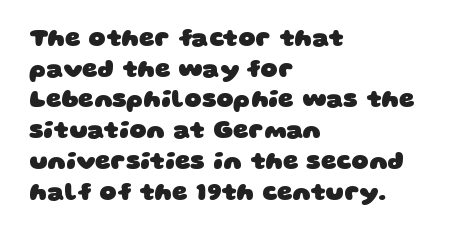
The image shows 24 px bold type; set left-aligned, normal line spacing (1.28x), normal letter spacing, not underlined.
